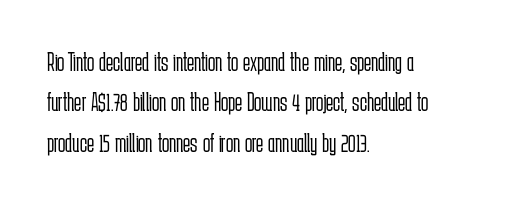
The passage shown stacks its lines at a standard gap. Students, note that the glyphs here touch the page at normal intervals. This reads as an unemphasized weight, regular at the heaviest. Typeset ragged right — the left edge is the straight one. No italicization has been applied; the sample stays upright.
